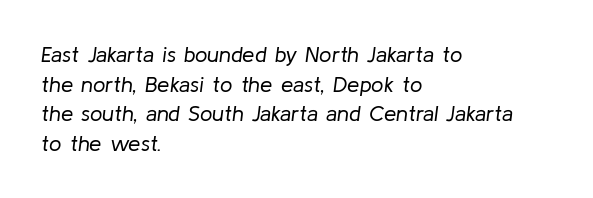
The image shows 22 px text type, italic (leaning right); set left-aligned, normal line spacing (1.35x), normal letter spacing, not underlined.
